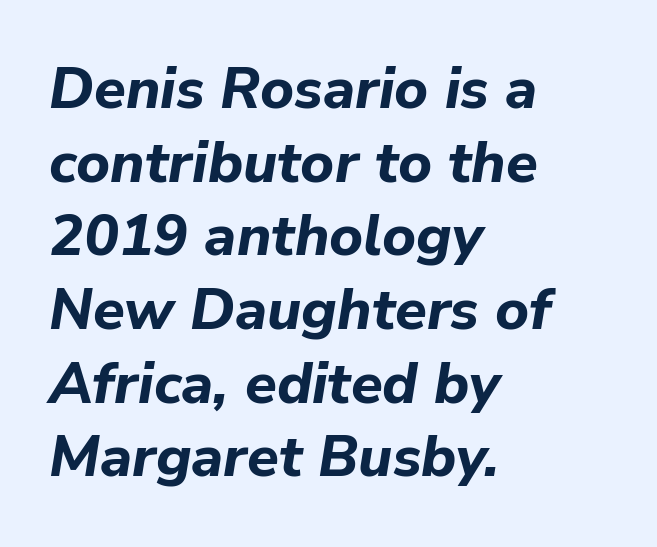
Q: Is the text bold? A: Yes.
Q: Is the text italic (slanted)? A: Yes, it leans right by about 9 degrees.
Q: Is the text underlined? A: No.
Q: How is the paragraph aligned? A: Left-aligned.
Q: Is the spacing between letters normal or unusually wide? A: Normal.
Q: Is the spacing between lines tight, normal or loose? A: Normal.
Q: Width (condensed, normal, or wide)? A: Normal.
Q: Stroke contrast? A: Low.
Q: x-height? A: Medium.
Q: Monospaced? A: No.
